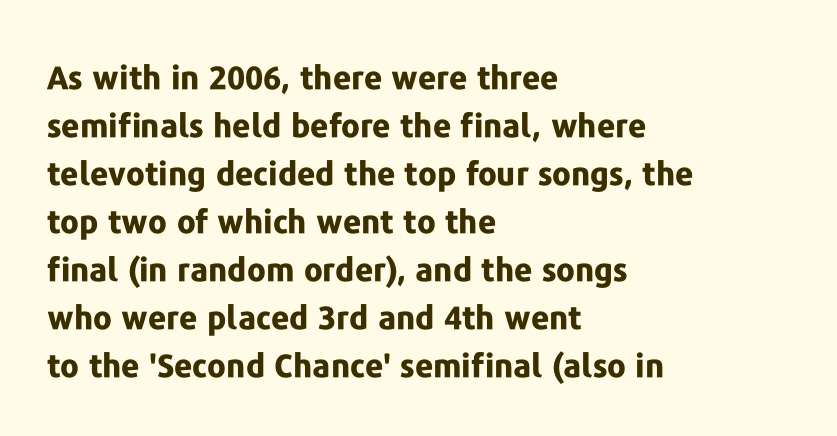
It's the straight-up-and-down kind of type. Tracking value appears to be zero — textbook default spacing. Regarding leading, the lines here are spaced in the standard way. The string is rendered with underlining switched off.
